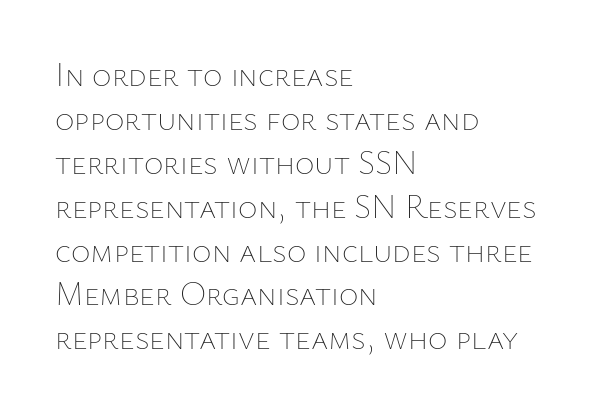
Q: Is the text bold? A: No.
Q: Is the text italic (slanted)? A: No, it is upright.
Q: Is the text underlined? A: No.
Q: How is the paragraph aligned? A: Left-aligned.
Q: Is the spacing between letters normal or unusually wide? A: Normal.
Q: Is the spacing between lines tight, normal or loose? A: Normal.
Q: Width (condensed, normal, or wide)? A: Normal.
Q: Stroke contrast? A: Low.
Q: x-height? A: Medium.
Q: Monospaced? A: No.
